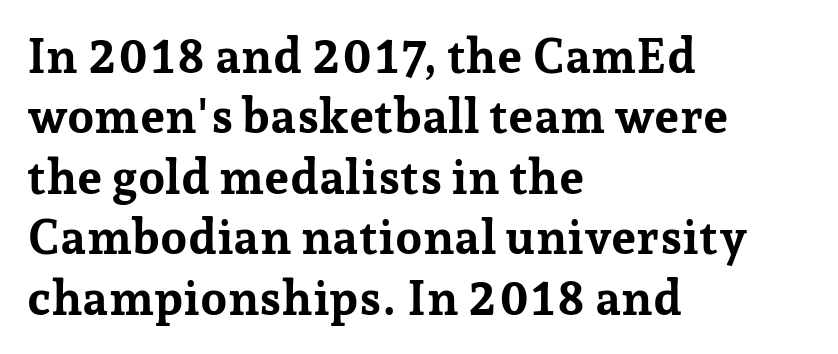
The image shows 48 px bold serif type, upright; set left-aligned, normal line spacing (1.26x), normal letter spacing, not underlined; low stroke contrast and a medium x-height.
